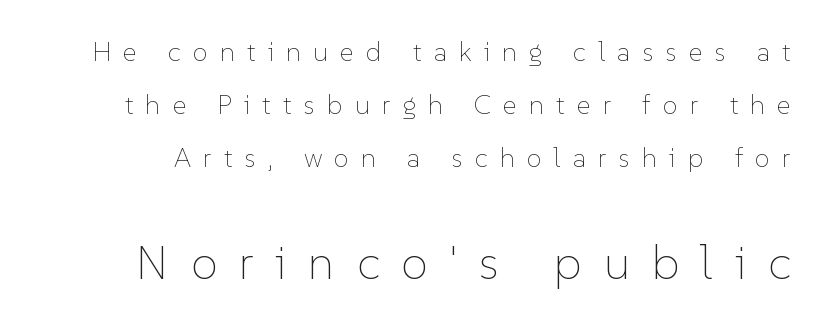
Q: Is the text bold? A: No.
Q: Is the text italic (slanted)? A: No, it is upright.
Q: Is the text underlined? A: No.
Q: Is the spacing between letters normal or unusually wide? A: Unusually wide.
Q: Is the spacing between lines tight, normal or loose? A: Loose.
Q: Which block of text is set in a larger size, the first (top) or the second (bottom)? A: The second (bottom) one.
Q: Width (condensed, normal, or wide)? A: Normal.
Q: Stroke contrast? A: Low.
Q: x-height? A: Medium.
Q: Monospaced? A: No.
